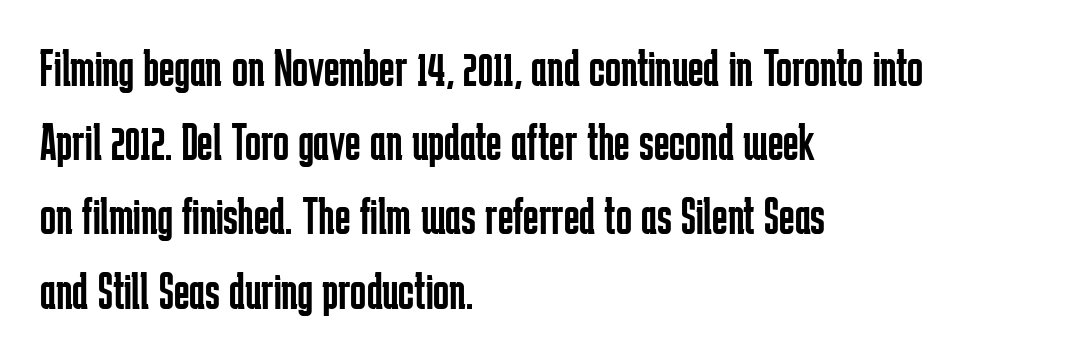
Q: Is the text bold? A: No.
Q: Is the text italic (slanted)? A: No, it is upright.
Q: Is the typeface a serif or a sans-serif typeface? A: Sans-serif.
Q: Is the text underlined? A: No.
Q: How is the paragraph aligned? A: Left-aligned.
Q: Is the spacing between letters normal or unusually wide? A: Normal.
Q: Is the spacing between lines tight, normal or loose? A: Normal.
Q: Width (condensed, normal, or wide)? A: Condensed.
Q: Stroke contrast? A: Low.
Q: x-height? A: Medium.
Q: Monospaced? A: No.
